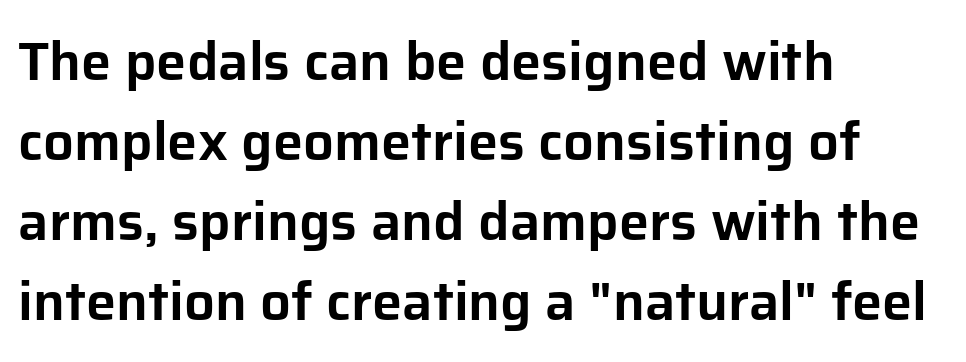
The paragraph has a hard left edge and a soft right edge. Normally led — the rows are evenly, conventionally spaced. The gaps between neighbouring characters are ordinary and unremarkable. The specimen omits any rule beneath the text block's lines. Every stem runs plumb, perpendicular to the baseline.
